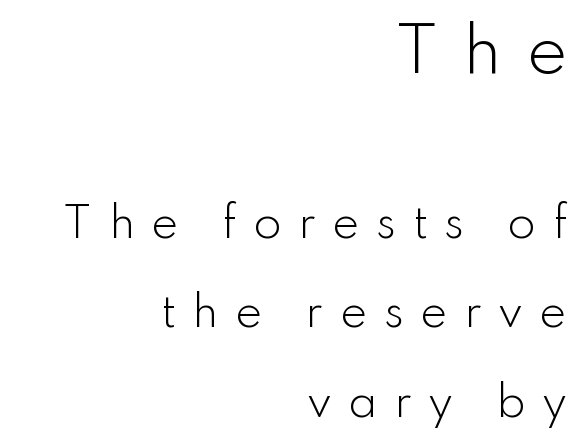
Q: Is the text bold? A: No.
Q: Is the text italic (slanted)? A: No, it is upright.
Q: Is the typeface a serif or a sans-serif typeface? A: Sans-serif.
Q: Is the text underlined? A: No.
Q: How is the paragraph aligned? A: Right-aligned.
Q: Is the spacing between letters normal or unusually wide? A: Unusually wide.
Q: Is the spacing between lines tight, normal or loose? A: Loose.
Q: Which block of text is set in a larger size, the first (top) or the second (bottom)? A: The first (top) one.
Q: Width (condensed, normal, or wide)? A: Normal.
Q: Stroke contrast? A: Low.
Q: x-height? A: Small.
Q: Monospaced? A: No.
